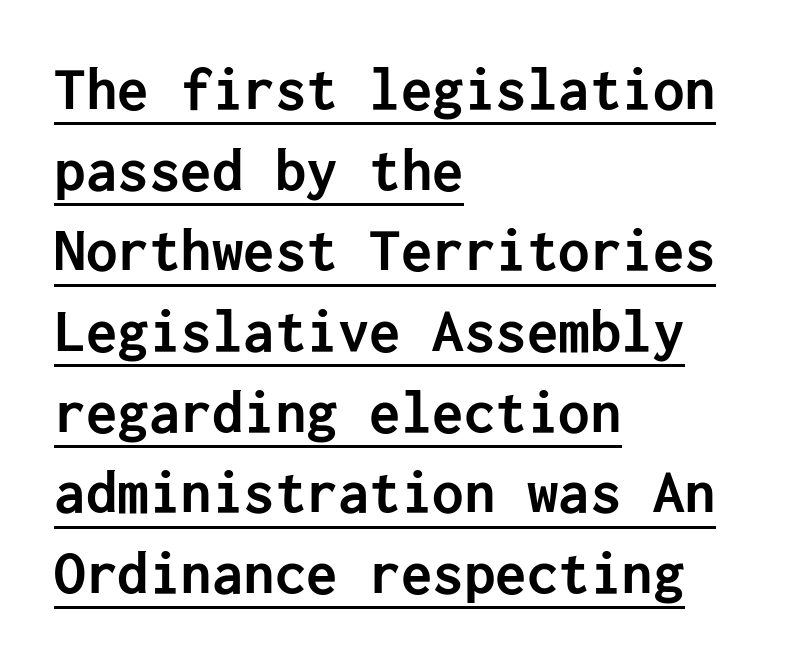
The image shows 63 px semibold sans-serif type, upright; set left-aligned, normal line spacing (1.28x), normal letter spacing, underlined; low stroke contrast and a medium x-height.
